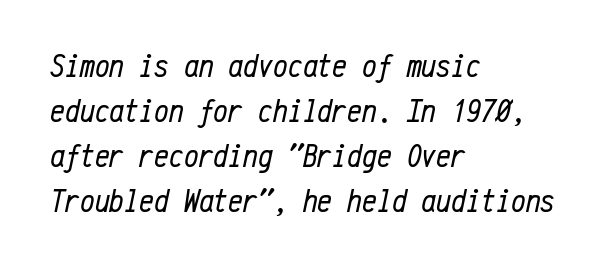
Would a proofreader flag this as italicized? Yes. If you drew a ruler down the left edge, every line would touch it. These lines are rendered in a fixed-pitch font. Evenly set lines give the paragraph a standard silhouette. This rendering leaves character spacing at its baseline value.
